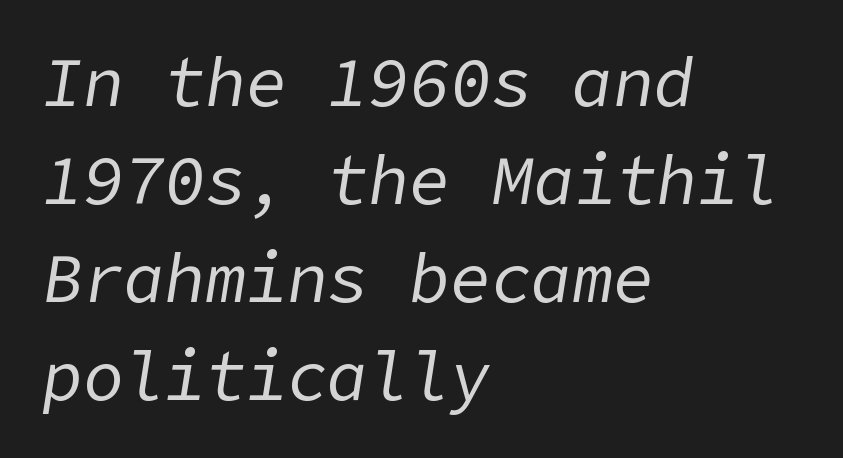
A typesetter would mark this as italic. Letter spacing: default. Line spacing here is normal. A classic flush-left, rag-right setting is used for this passage.
